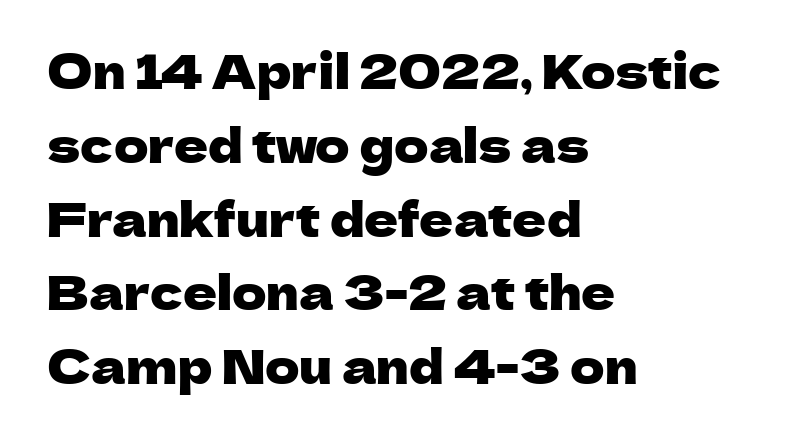
The image shows 47 px sans-serif type, upright; set left-aligned, normal line spacing (1.57x), normal letter spacing, not underlined; low stroke contrast and a medium x-height.
